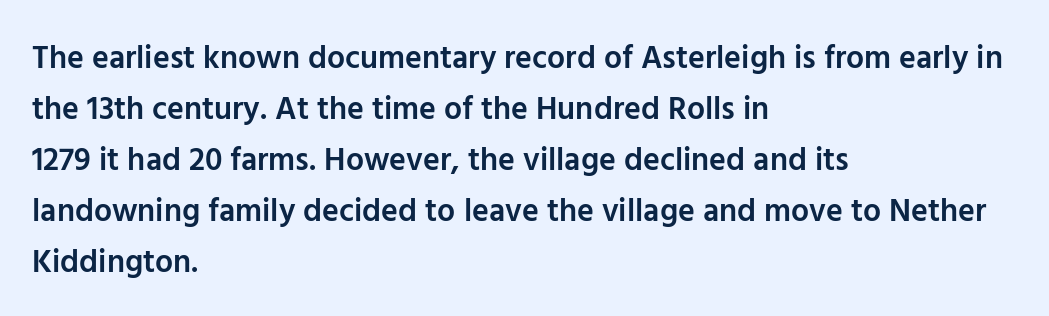
The type is set solid horizontally, with unmodified tracking. Layout note: lines flush left. I'd call this a sans setting — the letters go barefoot. These lines were composed using upright roman letters. Rows of type keep a routine distance in the vertical direction. Letters rest on an invisible, unmarked baseline.
